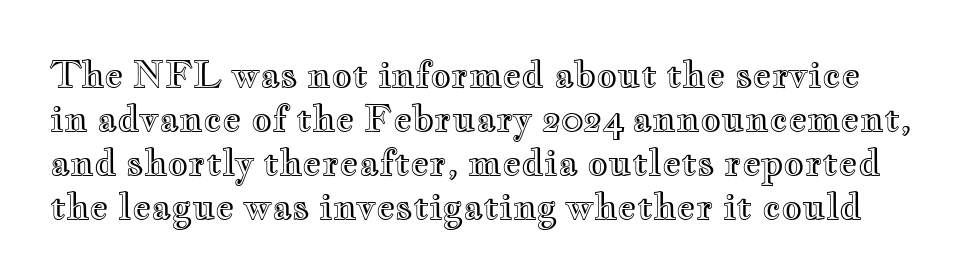
{"italic": "no", "width": "wide", "x_height": "small", "monospaced": "no", "underline": "no", "line_spacing_ratio": 1.22, "letter_spacing": "normal", "letter_spacing_em": 0.0, "glyph_px": 36}
